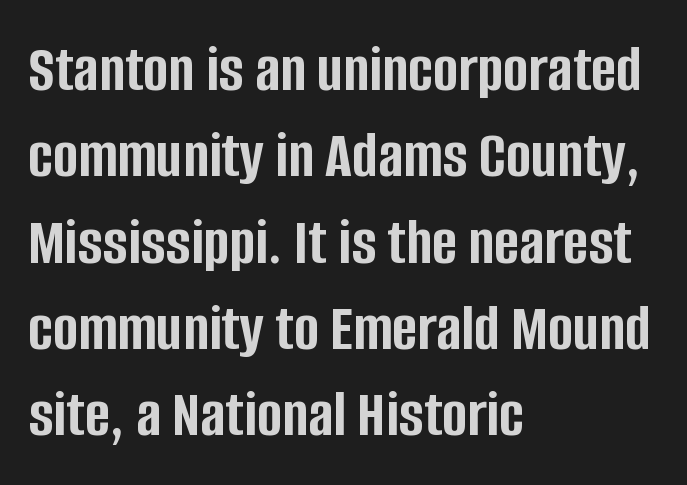
{"serif": "no", "italic": "no", "bold": "yes", "weight": "semibold", "width": "condensed", "stroke_contrast": "low", "x_height": "large", "monospaced": "no", "underline": "no", "align": "left", "line_spacing": "normal", "line_spacing_ratio": 1.27, "letter_spacing": "normal", "letter_spacing_em": 0.0, "glyph_px": 68}
